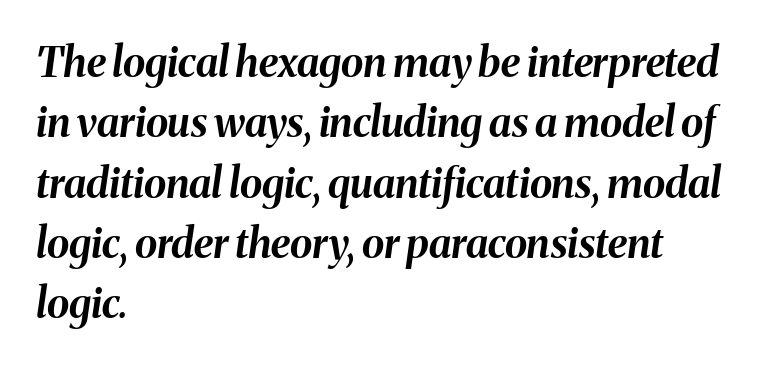
Varying glyph widths throughout — classic text-font behaviour. Look at the stroke-to-counter ratio: heavy, a bold. No extra tracking has been applied to these lines. The axis of the letterforms is tilted away from vertical. Beneath every word, the page is bare.
